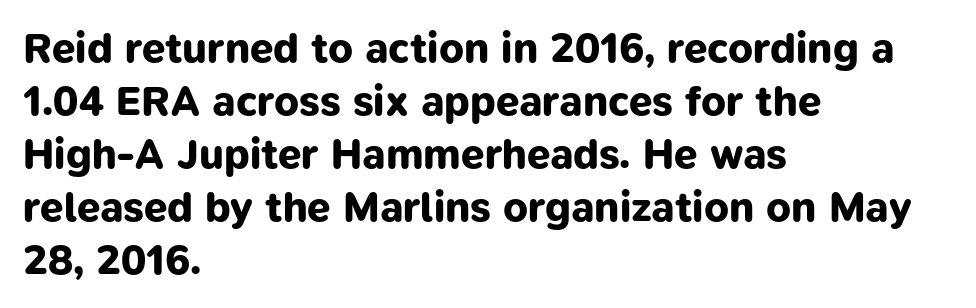
{"serif": "no", "bold": "yes", "weight": "bold", "width": "normal", "stroke_contrast": "low", "x_height": "medium", "monospaced": "no", "underline": "no", "align": "left", "line_spacing": "normal", "line_spacing_ratio": 1.26, "letter_spacing": "normal", "letter_spacing_em": 0.0, "glyph_px": 42}
